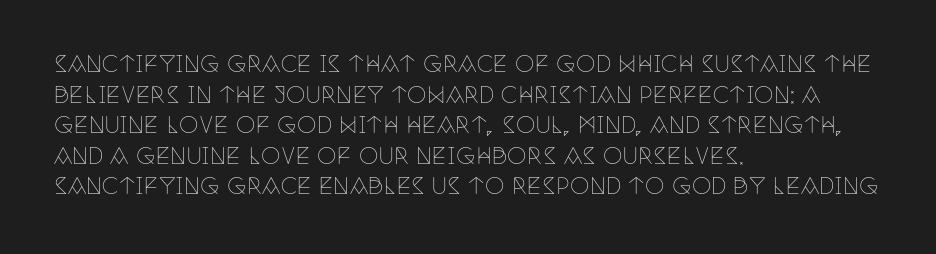
{"italic": "no", "bold": "no", "underline": "no", "align": "left", "line_spacing": "normal", "line_spacing_ratio": 1.39, "letter_spacing": "normal", "letter_spacing_em": 0.0, "glyph_px": 22}
